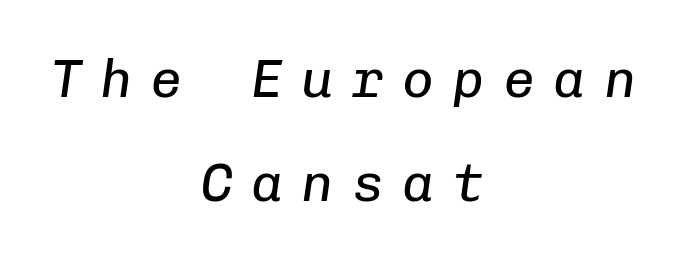
Looks like terminal output: every glyph gets an equal slot. Lines of text with bare space underneath. This sample trades compactness for vertical openness between lines. These lines were composed using italics. You could only call the tracking loose — the letters float apart.
